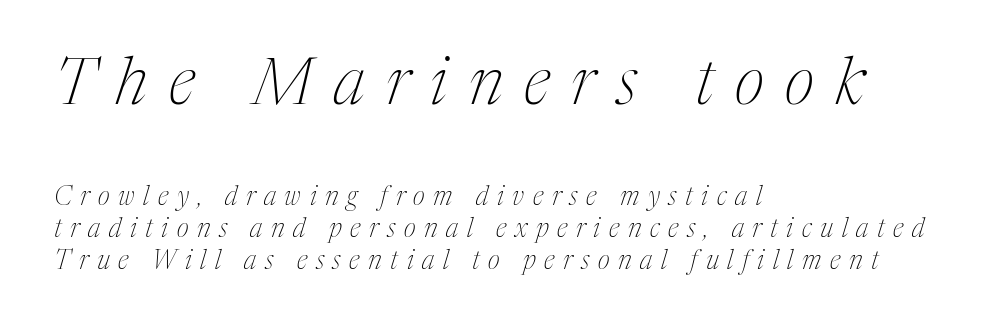
The image shows 65 px thin, condensed serif type, italic (leaning right); set left-aligned, line spacing 1.22x, unusually wide letter spacing (+0.33 em), not underlined; the first (top) block is 2.5x larger; medium stroke contrast and a medium x-height.
